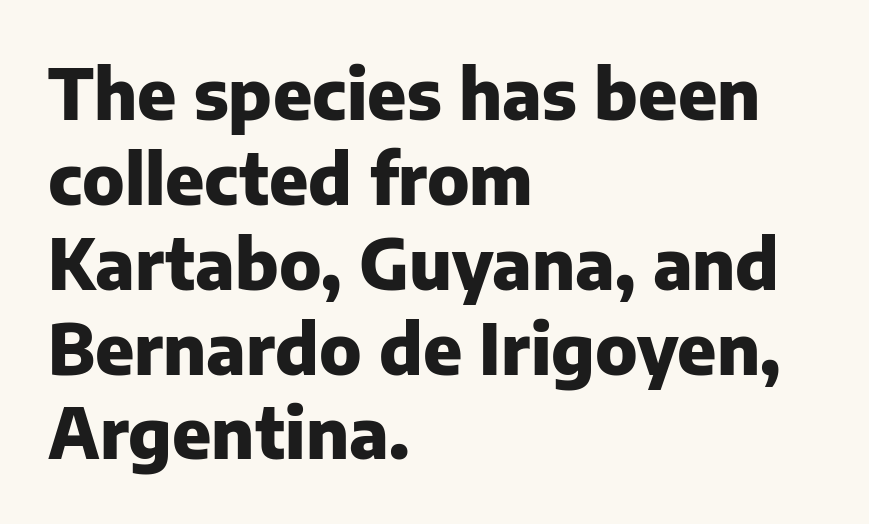
{"serif": "no", "italic": "no", "bold": "yes", "weight": "heavy", "width": "normal", "stroke_contrast": "low", "x_height": "medium", "monospaced": "no", "underline": "no", "align": "left", "line_spacing_ratio": 1.23, "letter_spacing": "normal", "letter_spacing_em": 0.0, "glyph_px": 69}
